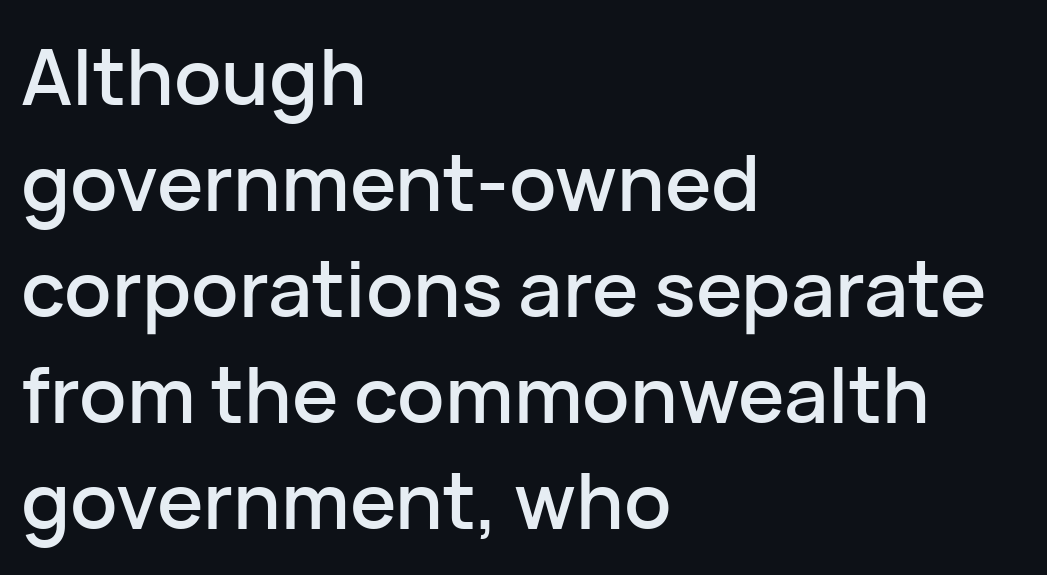
Does the copy run flush right? No — it runs flush left. Spacing verdict: proportional, widths tailored to each character. The foot of each line stays bare and open. Honestly, the letter spacing is just normal — you wouldn't notice it. Does the leading feel generous? No, just average. The typography opts for an upright posture over an oblique one.
